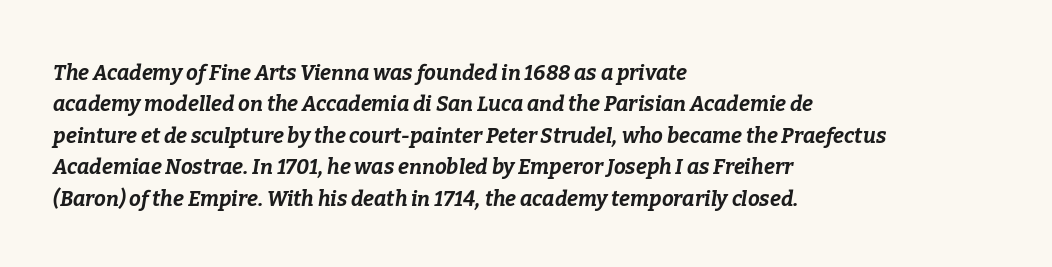
Q: Is the text bold? A: Yes.
Q: Is the text italic (slanted)? A: Yes, it leans right by about 9 degrees.
Q: Is the text underlined? A: No.
Q: How is the paragraph aligned? A: Left-aligned.
Q: Is the spacing between letters normal or unusually wide? A: Normal.
Q: Is the spacing between lines tight, normal or loose? A: Normal.
